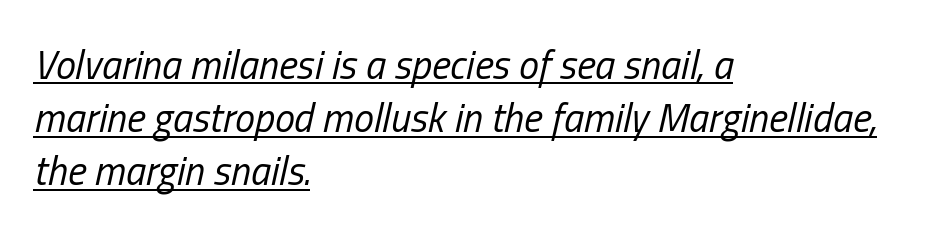
{"italic": "yes", "lean": "right", "slant_degrees": 13, "bold": "no", "weight": "regular", "width": "condensed", "stroke_contrast": "low", "x_height": "medium", "monospaced": "no", "underline": "yes", "align": "left", "line_spacing": "normal", "line_spacing_ratio": 1.33, "letter_spacing": "normal", "letter_spacing_em": 0.0, "glyph_px": 40}
